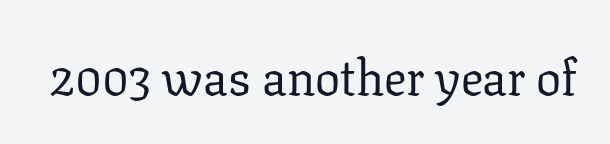
Classification — serif. You can tell it's not italic because the verticals are truly vertical. The letters advance in unequal steps, a hallmark of proportional type. Summary of weight: not heavy and not bold. Rule under the text: the space is simply empty. A typesetter would call this zero additional tracking.
